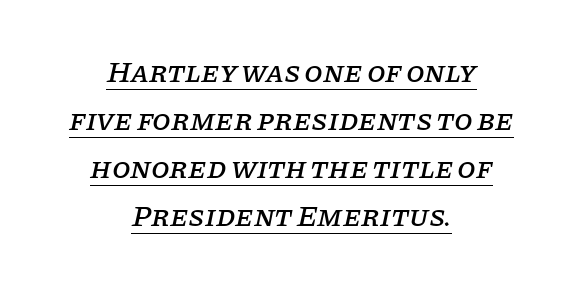
Q: Is the text italic (slanted)? A: Yes, it leans right by about 11 degrees.
Q: Is the typeface a serif or a sans-serif typeface? A: Serif.
Q: Is the text underlined? A: Yes.
Q: How is the paragraph aligned? A: Centered.
Q: Is the spacing between letters normal or unusually wide? A: Normal.
Q: Is the spacing between lines tight, normal or loose? A: Normal.
Q: Width (condensed, normal, or wide)? A: Normal.
Q: Stroke contrast? A: Low.
Q: x-height? A: Large.
Q: Monospaced? A: No.
